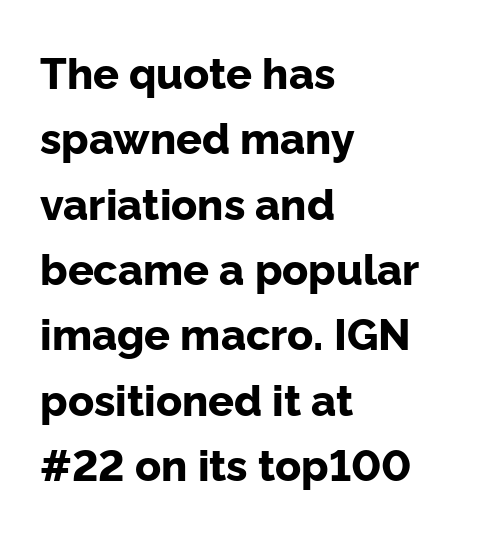
Q: Is the text bold? A: Yes.
Q: Is the text italic (slanted)? A: No, it is upright.
Q: Is the typeface a serif or a sans-serif typeface? A: Sans-serif.
Q: Is the text underlined? A: No.
Q: How is the paragraph aligned? A: Left-aligned.
Q: Is the spacing between letters normal or unusually wide? A: Normal.
Q: Is the spacing between lines tight, normal or loose? A: Normal.
Q: Width (condensed, normal, or wide)? A: Normal.
Q: Stroke contrast? A: Low.
Q: x-height? A: Medium.
Q: Monospaced? A: No.
